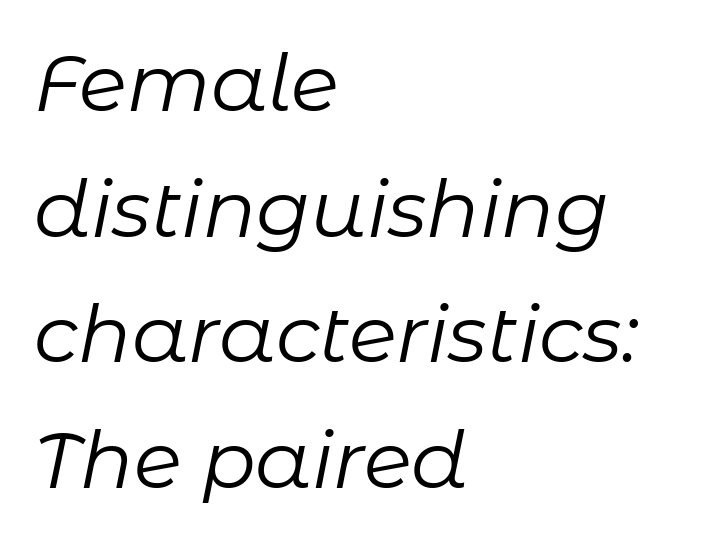
Q: Is the text bold? A: No.
Q: Is the text italic (slanted)? A: Yes, it leans right by about 11 degrees.
Q: Is the text underlined? A: No.
Q: How is the paragraph aligned? A: Left-aligned.
Q: Is the spacing between letters normal or unusually wide? A: Normal.
Q: Is the spacing between lines tight, normal or loose? A: Normal.
Q: Width (condensed, normal, or wide)? A: Normal.
Q: Stroke contrast? A: Low.
Q: x-height? A: Medium.
Q: Monospaced? A: No.
